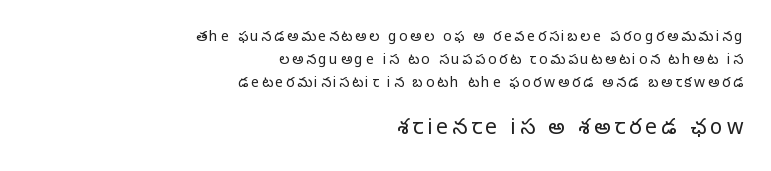
The image shows 21 px text type, upright; set right-aligned, normal line spacing (1.64x), not underlined; the second (bottom) block is 1.5x larger.
